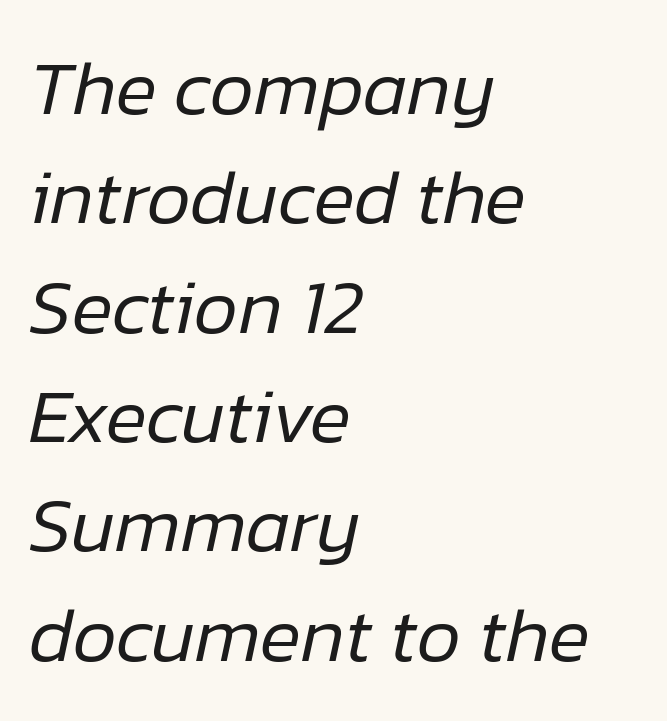
Q: Is the text bold? A: No.
Q: Is the text italic (slanted)? A: Yes, it leans right by about 12 degrees.
Q: Is the text underlined? A: No.
Q: How is the paragraph aligned? A: Left-aligned.
Q: Is the spacing between letters normal or unusually wide? A: Normal.
Q: Is the spacing between lines tight, normal or loose? A: Normal.
Q: Width (condensed, normal, or wide)? A: Normal.
Q: Stroke contrast? A: Low.
Q: x-height? A: Medium.
Q: Monospaced? A: No.
